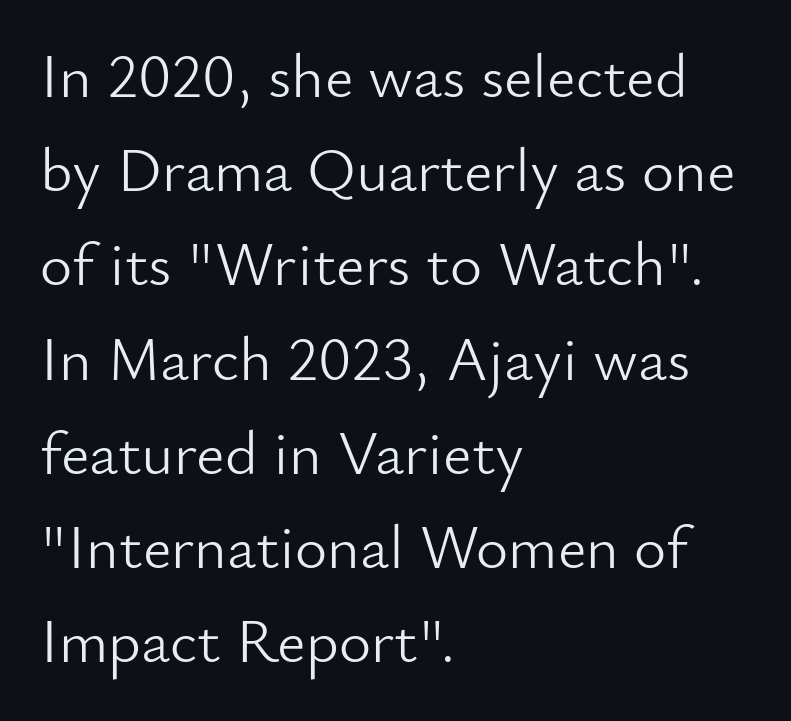
Bold? No — there's no thickening of the strokes. The face used here is a sans, in the tradition of grotesques and geometrics. Note the varied advance widths — an 'i' is clearly narrower than an 'm'. A typesetter would call this zero additional tracking.
